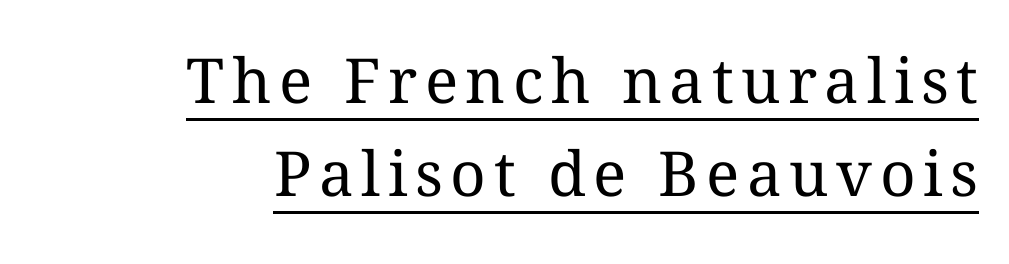
The image shows 62 px regular-weight type, upright; set right-aligned, normal line spacing (1.5x), underlined; medium stroke contrast and a medium x-height.
